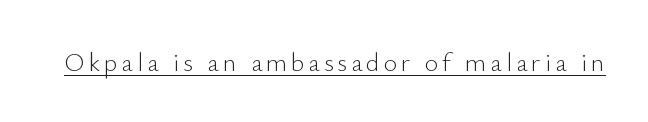
Notice how a bar underscores the lettering throughout. This is not heavy type; no bold has been used. The font's upright variant was chosen for this text.
